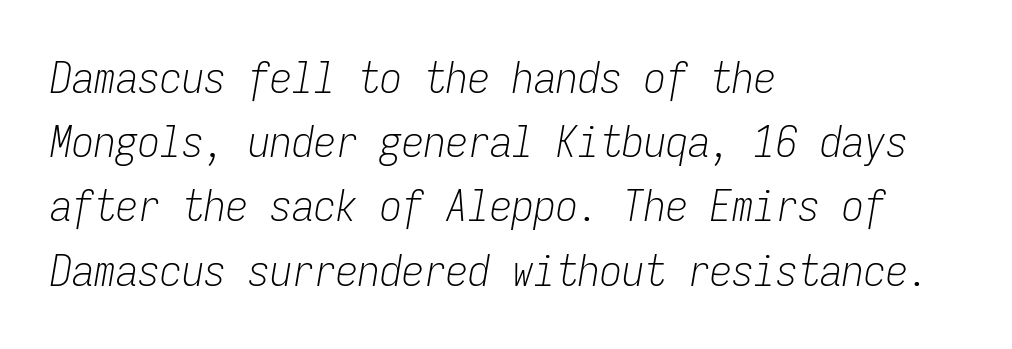
The image shows 44 px light, condensed type, italic (leaning right), monospaced; set left-aligned, normal line spacing (1.46x), normal letter spacing, not underlined; low stroke contrast and a medium x-height.
